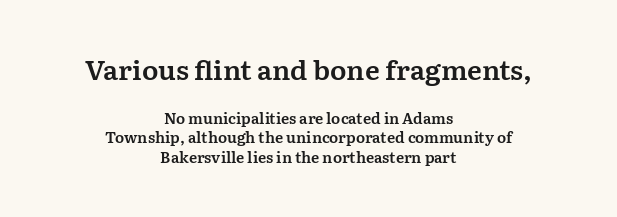
Characters follow at the spacing the type designer built in. The space directly below the letters is spotless. Interline gaps are of average width in this sample. Centered paragraph, ragged on both sides. The letters stand upright; this is a roman face. A student would notice the top passage is typeset larger than what follows.
